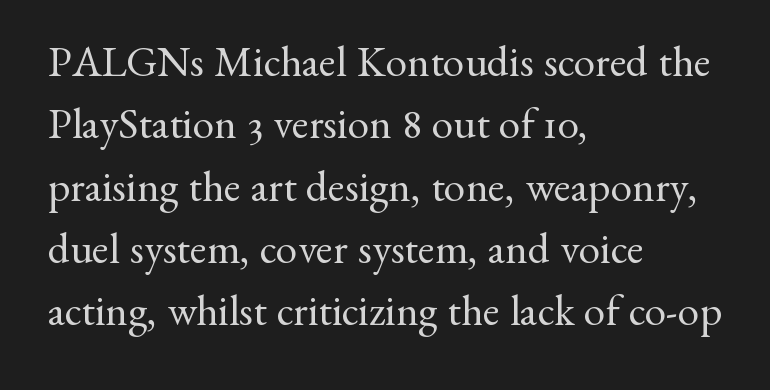
Q: Is the text bold? A: No.
Q: Is the text italic (slanted)? A: No, it is upright.
Q: Is the typeface a serif or a sans-serif typeface? A: Serif.
Q: Is the text underlined? A: No.
Q: How is the paragraph aligned? A: Left-aligned.
Q: Is the spacing between letters normal or unusually wide? A: Normal.
Q: Is the spacing between lines tight, normal or loose? A: Normal.
Q: Width (condensed, normal, or wide)? A: Normal.
Q: Stroke contrast? A: Medium.
Q: x-height? A: Small.
Q: Monospaced? A: No.
